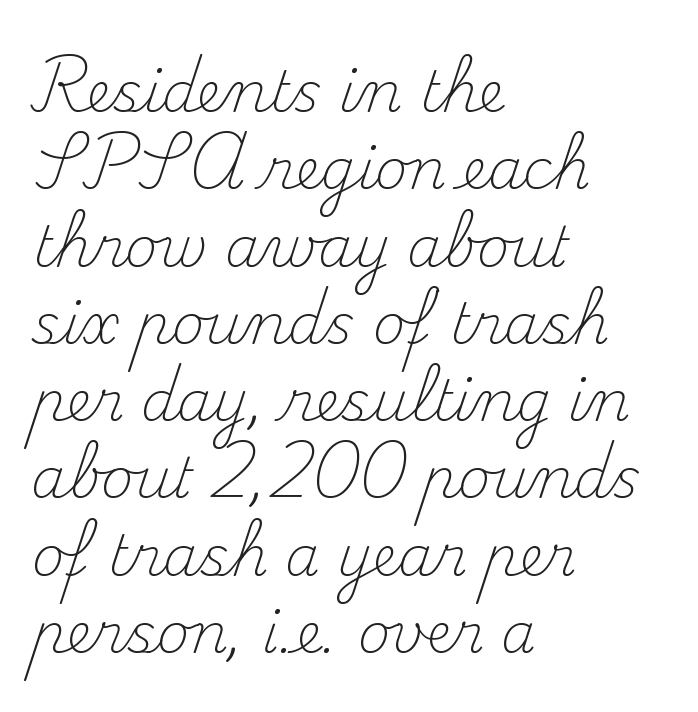
{"serif": "yes", "bold": "no", "weight": "light", "width": "normal", "stroke_contrast": "medium", "x_height": "small", "monospaced": "no", "underline": "no", "align": "left", "line_spacing": "normal", "line_spacing_ratio": 1.38, "letter_spacing": "normal", "letter_spacing_em": 0.0, "glyph_px": 56}
